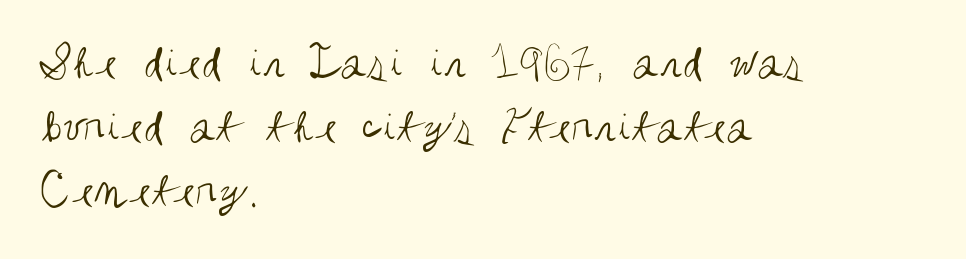
{"serif": "no", "bold": "no", "weight": "regular", "width": "condensed", "stroke_contrast": "medium", "x_height": "large", "monospaced": "no", "underline": "no", "align": "left", "line_spacing": "normal", "line_spacing_ratio": 1.31, "letter_spacing": "normal", "letter_spacing_em": 0.0, "glyph_px": 49}
